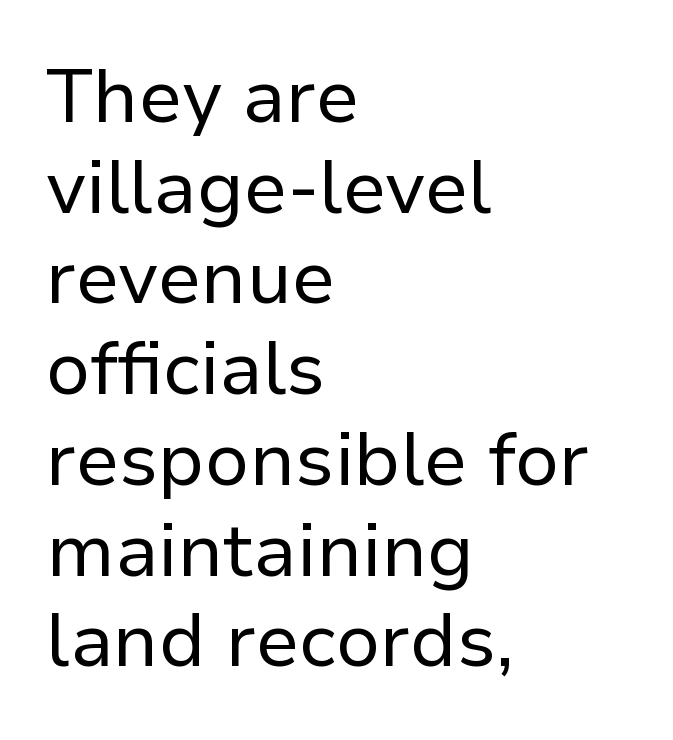
Q: Is the text bold? A: No.
Q: Is the text italic (slanted)? A: No, it is upright.
Q: Is the typeface a serif or a sans-serif typeface? A: Sans-serif.
Q: Is the text underlined? A: No.
Q: How is the paragraph aligned? A: Left-aligned.
Q: Is the spacing between letters normal or unusually wide? A: Normal.
Q: Width (condensed, normal, or wide)? A: Normal.
Q: Stroke contrast? A: Low.
Q: x-height? A: Medium.
Q: Monospaced? A: No.
